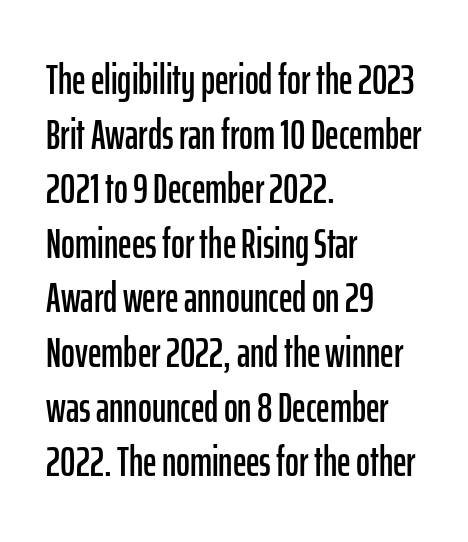
{"serif": "no", "italic": "no", "width": "condensed", "stroke_contrast": "low", "x_height": "medium", "monospaced": "no", "underline": "no", "align": "left", "line_spacing": "normal", "line_spacing_ratio": 1.3, "letter_spacing": "normal", "letter_spacing_em": 0.0, "glyph_px": 42}
